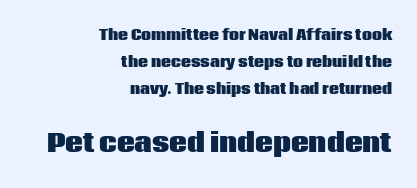
{"italic": "no", "bold": "yes", "underline": "no", "align": "right", "line_spacing": "loose", "line_spacing_ratio": 1.93, "letter_spacing": "normal", "letter_spacing_em": 0.0, "larger_block": "second", "size_ratio": 1.79, "glyph_px": 25}
